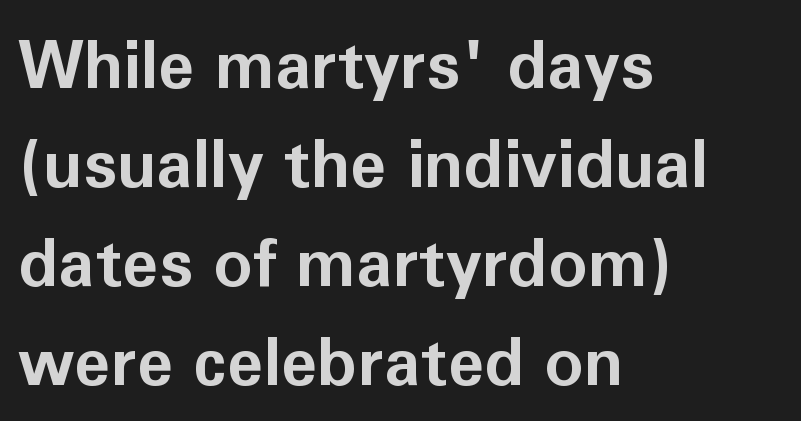
The image shows 66 px bold sans-serif type, upright; set left-aligned, normal line spacing (1.5x), normal letter spacing, not underlined; low stroke contrast and a medium x-height.
